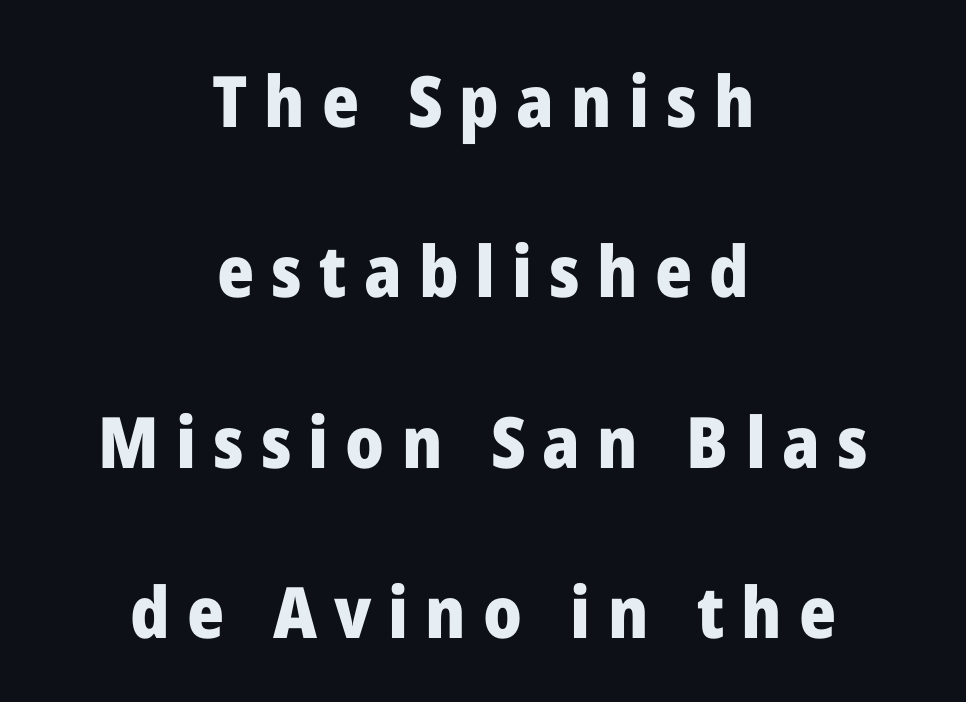
Q: Is the text bold? A: Yes.
Q: Is the text italic (slanted)? A: No, it is upright.
Q: Is the typeface a serif or a sans-serif typeface? A: Sans-serif.
Q: Is the text underlined? A: No.
Q: How is the paragraph aligned? A: Centered.
Q: Is the spacing between letters normal or unusually wide? A: Unusually wide.
Q: Is the spacing between lines tight, normal or loose? A: Loose.
Q: Width (condensed, normal, or wide)? A: Normal.
Q: Stroke contrast? A: Low.
Q: x-height? A: Medium.
Q: Monospaced? A: No.
